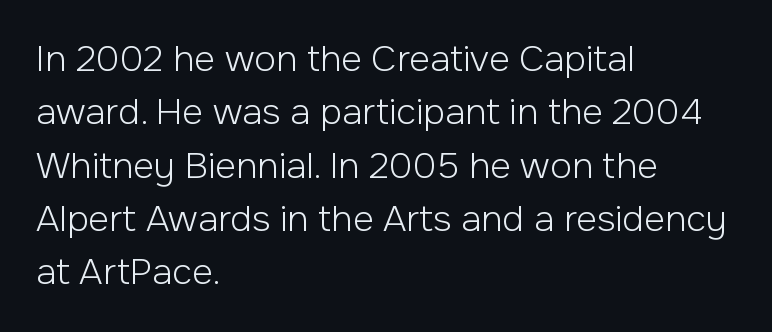
{"serif": "no", "italic": "no", "bold": "no", "weight": "light", "width": "normal", "stroke_contrast": "low", "x_height": "medium", "monospaced": "no", "underline": "no", "align": "left", "line_spacing": "normal", "line_spacing_ratio": 1.48, "letter_spacing": "normal", "letter_spacing_em": 0.0, "glyph_px": 36}
